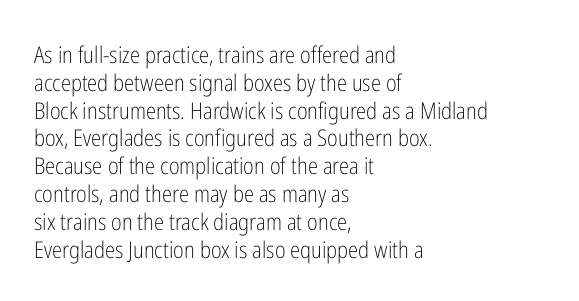
{"italic": "no", "bold": "no", "underline": "no", "align": "left", "line_spacing_ratio": 1.21, "letter_spacing": "normal", "letter_spacing_em": 0.0, "glyph_px": 23}
